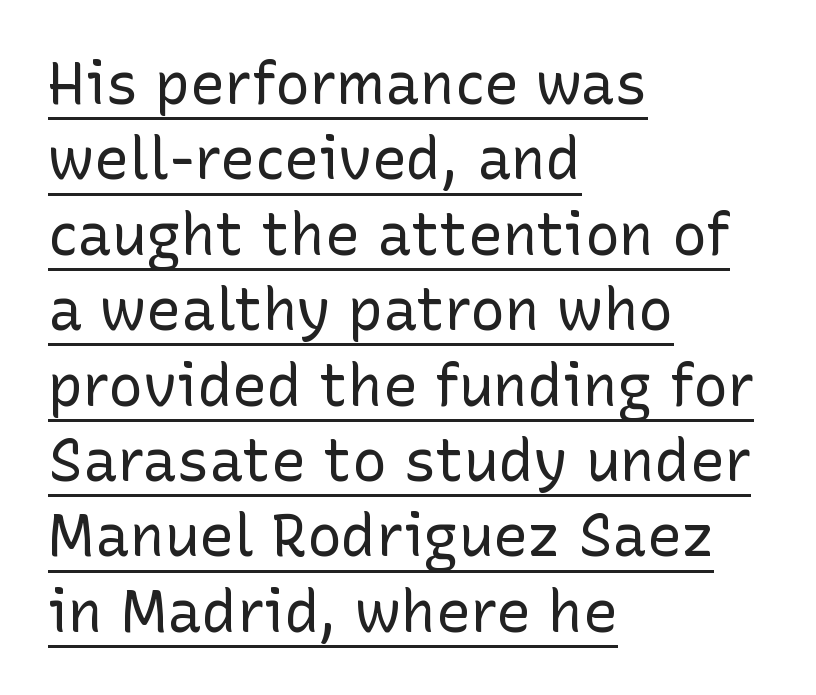
The image shows 58 px regular-weight sans-serif type, upright; set left-aligned, normal line spacing (1.3x), normal letter spacing, underlined; low stroke contrast and a medium x-height.
